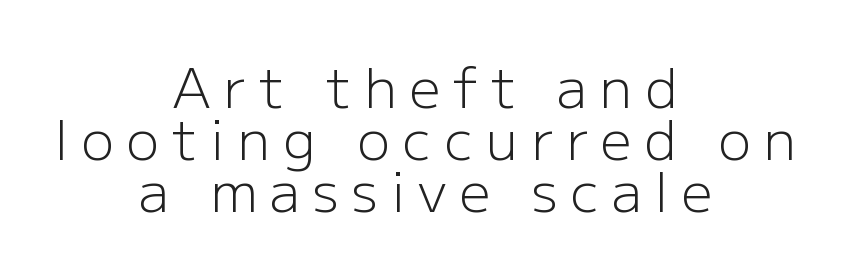
Has an underline been added? It has not. Looks like regular typesetting: each glyph gets only the width it needs. The letters stand upright; this is a roman face. Nope, no serifs anywhere on these letters. Reading down the block, each line starts at a different indent, mirrored at its end.
